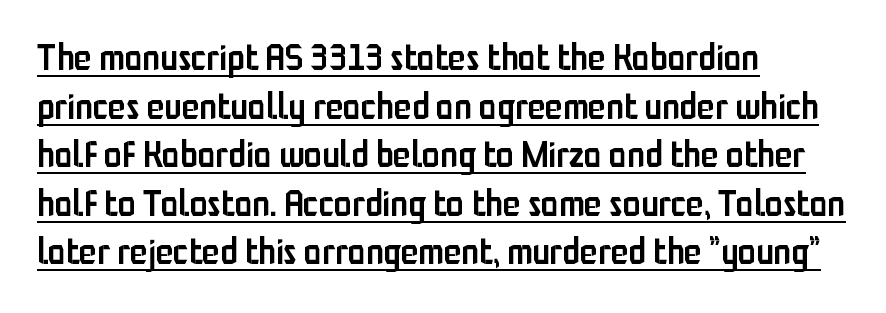
{"serif": "no", "italic": "no", "bold": "semi", "weight": "semibold", "width": "condensed", "stroke_contrast": "low", "x_height": "medium", "monospaced": "no", "underline": "yes", "align": "left", "line_spacing": "normal", "line_spacing_ratio": 1.35, "letter_spacing": "normal", "letter_spacing_em": 0.0, "glyph_px": 36}
